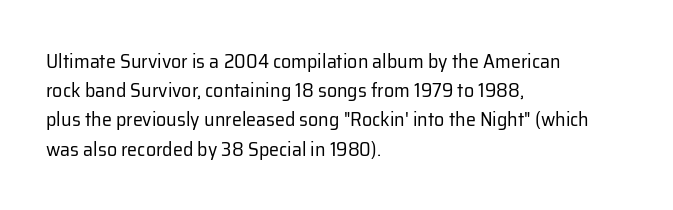
A normal amount of white space separates one row of letters from the next. The foot of each line stays bare and open. The ragged edge is on the right, which tells us the setting is flush left. This sample uses an upright cut, with every glyph sitting square on the baseline. No chunkiness to these letters — they're not bold. Does extra space separate the letters? No, they use regular spacing.
